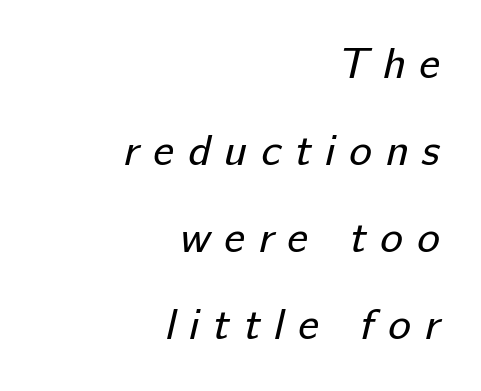
{"serif": "no", "bold": "no", "weight": "regular", "width": "normal", "stroke_contrast": "low", "x_height": "medium", "monospaced": "no", "underline": "no", "align": "right", "line_spacing": "loose", "line_spacing_ratio": 2.02, "letter_spacing": "wide", "letter_spacing_em": 0.32, "glyph_px": 43}
